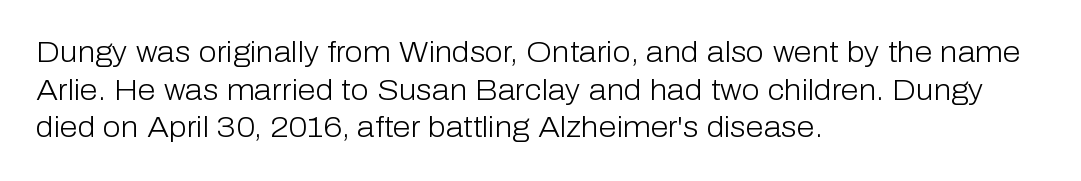
Q: Is the text bold? A: No.
Q: Is the text italic (slanted)? A: No, it is upright.
Q: Is the typeface a serif or a sans-serif typeface? A: Sans-serif.
Q: Is the text underlined? A: No.
Q: How is the paragraph aligned? A: Left-aligned.
Q: Is the spacing between letters normal or unusually wide? A: Normal.
Q: Is the spacing between lines tight, normal or loose? A: Normal.
Q: Width (condensed, normal, or wide)? A: Normal.
Q: Stroke contrast? A: Low.
Q: x-height? A: Medium.
Q: Monospaced? A: No.
